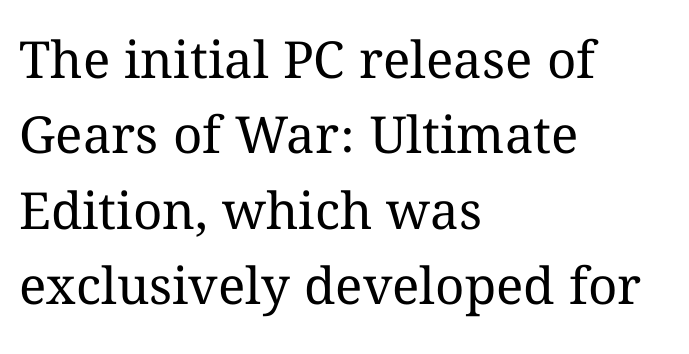
{"italic": "no", "bold": "no", "weight": "regular", "width": "normal", "stroke_contrast": "medium", "x_height": "medium", "monospaced": "no", "underline": "no", "align": "left", "line_spacing": "normal", "line_spacing_ratio": 1.48, "letter_spacing": "normal", "letter_spacing_em": 0.0, "glyph_px": 51}
